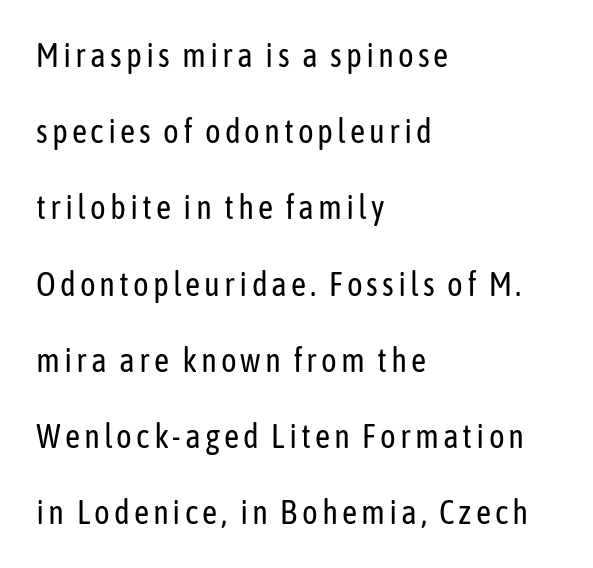
{"serif": "no", "italic": "no", "bold": "no", "weight": "regular", "width": "condensed", "stroke_contrast": "low", "x_height": "medium", "monospaced": "no", "underline": "no", "align": "left", "line_spacing": "loose", "line_spacing_ratio": 2.31, "glyph_px": 33}
